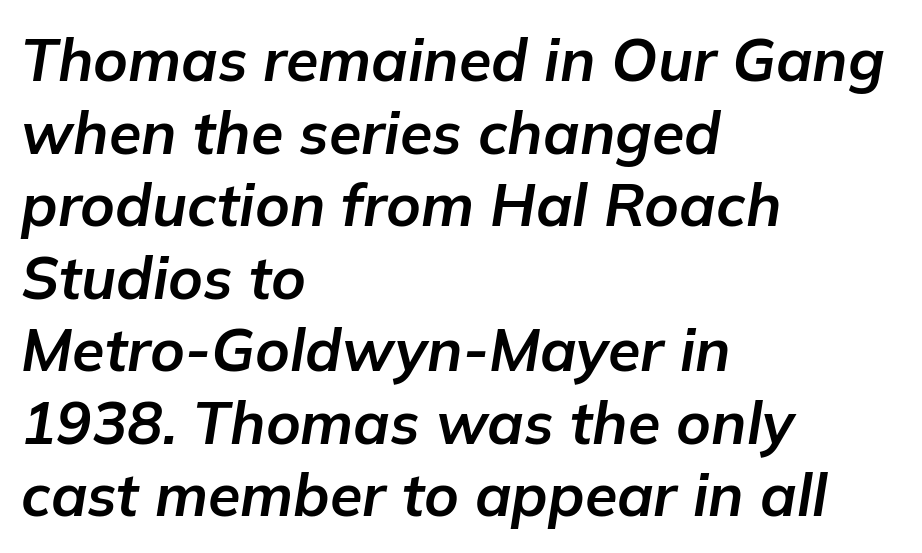
Q: Is the text bold? A: Yes.
Q: Is the text italic (slanted)? A: Yes, it leans right by about 9 degrees.
Q: Is the text underlined? A: No.
Q: How is the paragraph aligned? A: Left-aligned.
Q: Is the spacing between letters normal or unusually wide? A: Normal.
Q: Width (condensed, normal, or wide)? A: Normal.
Q: Stroke contrast? A: Low.
Q: x-height? A: Medium.
Q: Monospaced? A: No.
